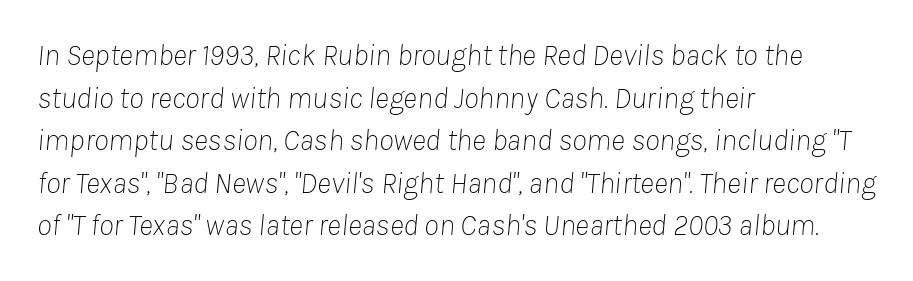
{"italic": "yes", "lean": "right", "slant_degrees": 8, "bold": "no", "weight": "thin", "width": "normal", "stroke_contrast": "low", "x_height": "medium", "monospaced": "no", "underline": "no", "align": "left", "line_spacing": "normal", "line_spacing_ratio": 1.42, "letter_spacing": "normal", "letter_spacing_em": 0.0, "glyph_px": 30}
